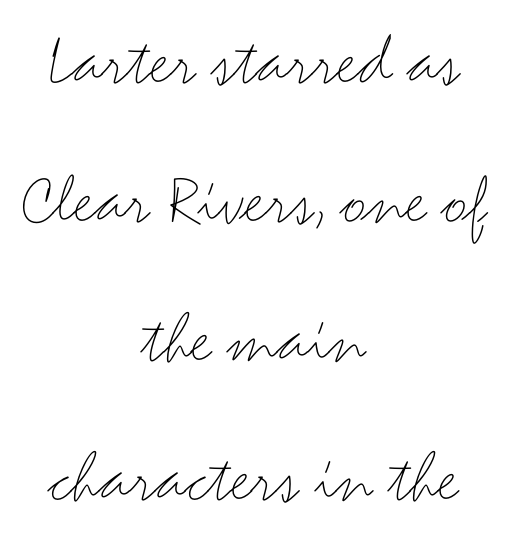
The image shows 74 px thin, wide sans-serif type; set centered, line spacing 1.88x, normal letter spacing, not underlined; medium stroke contrast and a small x-height.
